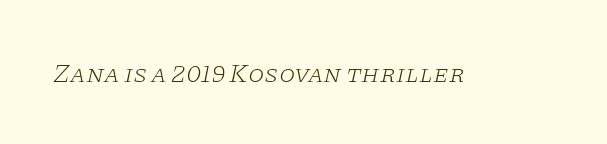
This sample uses plain, unmodified letter spacing. No letter is thick-stroked: the sample isn't bold. The axis of the letterforms is tilted away from vertical. A bare baseline throughout the passage.
